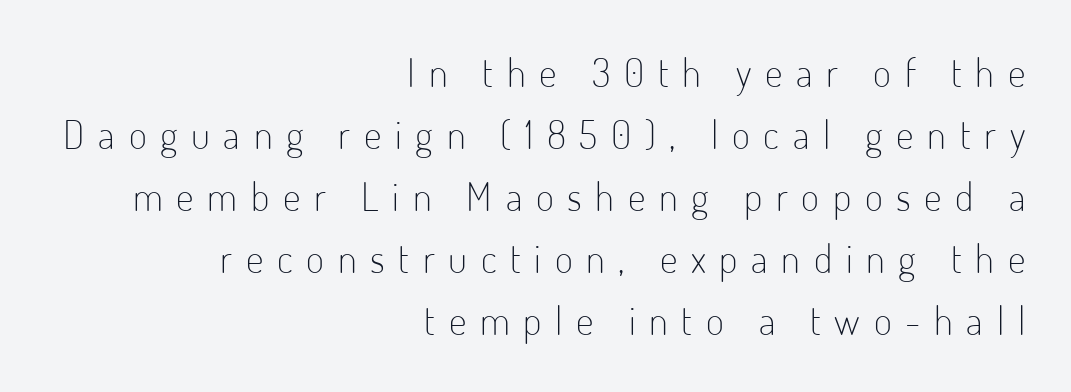
Q: Is the text bold? A: No.
Q: Is the text italic (slanted)? A: No, it is upright.
Q: Is the typeface a serif or a sans-serif typeface? A: Sans-serif.
Q: Is the text underlined? A: No.
Q: How is the paragraph aligned? A: Right-aligned.
Q: Is the spacing between letters normal or unusually wide? A: Unusually wide.
Q: Is the spacing between lines tight, normal or loose? A: Normal.
Q: Width (condensed, normal, or wide)? A: Condensed.
Q: Stroke contrast? A: Low.
Q: x-height? A: Small.
Q: Monospaced? A: No.
